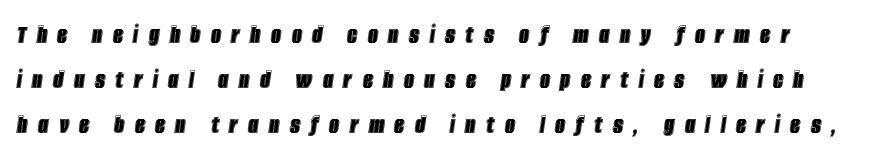
Q: Is the text italic (slanted)? A: Yes, it leans right by about 8 degrees.
Q: Is the text underlined? A: No.
Q: Is the spacing between letters normal or unusually wide? A: Unusually wide.
Q: Is the spacing between lines tight, normal or loose? A: Normal.
Q: Width (condensed, normal, or wide)? A: Condensed.
Q: x-height? A: Large.
Q: Monospaced? A: No.
